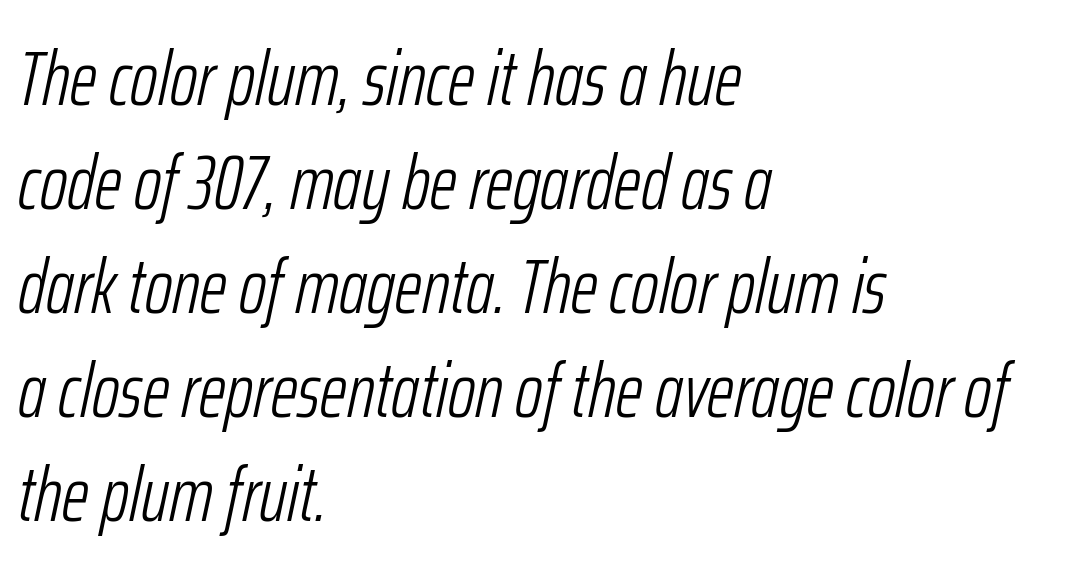
No extra tracking has been applied to these lines. These lines are rendered in a variable-pitch font. Check the space under the baseline: it is left empty. Quick note: italic. Weight: not bold — regular or lighter.
